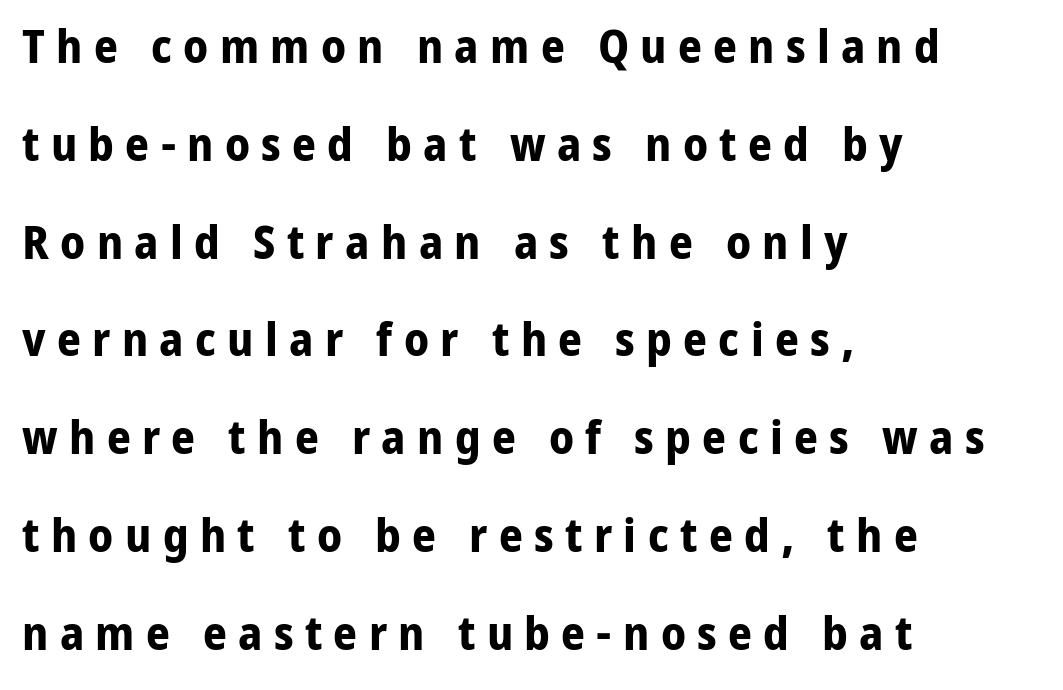
Q: Is the text bold? A: Yes.
Q: Is the text italic (slanted)? A: No, it is upright.
Q: Is the typeface a serif or a sans-serif typeface? A: Sans-serif.
Q: Is the text underlined? A: No.
Q: How is the paragraph aligned? A: Left-aligned.
Q: Is the spacing between letters normal or unusually wide? A: Unusually wide.
Q: Is the spacing between lines tight, normal or loose? A: Loose.
Q: Width (condensed, normal, or wide)? A: Normal.
Q: Stroke contrast? A: Low.
Q: x-height? A: Medium.
Q: Monospaced? A: No.
